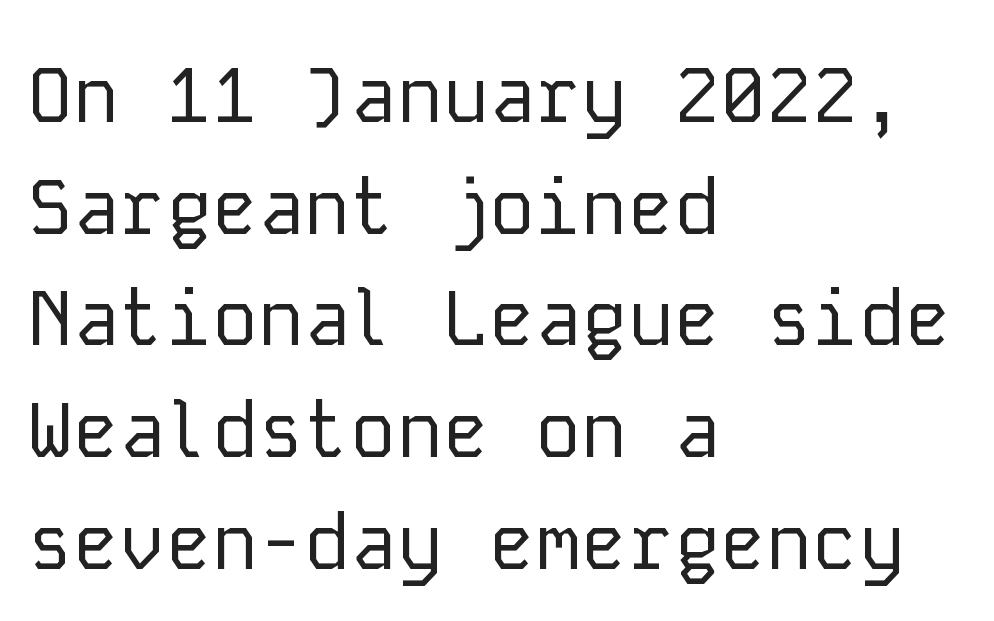
Q: Is the text bold? A: No.
Q: Is the text italic (slanted)? A: No, it is upright.
Q: Is the typeface a serif or a sans-serif typeface? A: Sans-serif.
Q: Is the text underlined? A: No.
Q: How is the paragraph aligned? A: Left-aligned.
Q: Is the spacing between letters normal or unusually wide? A: Normal.
Q: Is the spacing between lines tight, normal or loose? A: Normal.
Q: Width (condensed, normal, or wide)? A: Normal.
Q: Stroke contrast? A: Low.
Q: x-height? A: Medium.
Q: Monospaced? A: Yes.
